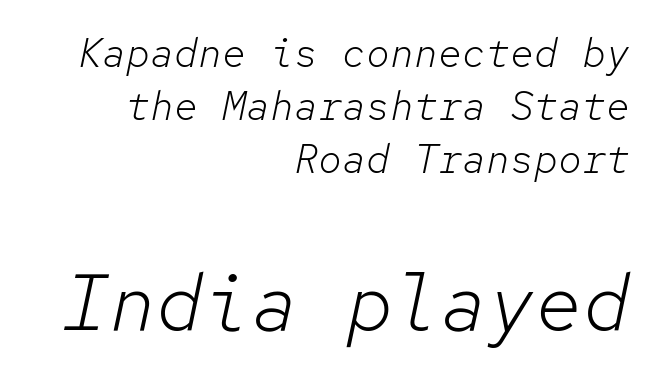
Q: Is the text bold? A: No.
Q: Is the text italic (slanted)? A: Yes, it leans right by about 12 degrees.
Q: Is the text underlined? A: No.
Q: How is the paragraph aligned? A: Right-aligned.
Q: Is the spacing between letters normal or unusually wide? A: Normal.
Q: Is the spacing between lines tight, normal or loose? A: Normal.
Q: Which block of text is set in a larger size, the first (top) or the second (bottom)? A: The second (bottom) one.
Q: Width (condensed, normal, or wide)? A: Normal.
Q: Stroke contrast? A: Low.
Q: x-height? A: Medium.
Q: Monospaced? A: Yes.
